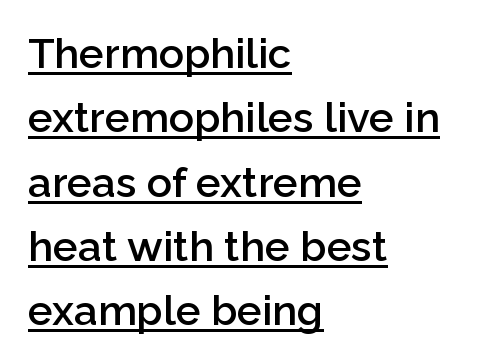
The image shows 42 px semibold sans-serif type, upright; set left-aligned, normal line spacing (1.53x), normal letter spacing, underlined; low stroke contrast and a medium x-height.
